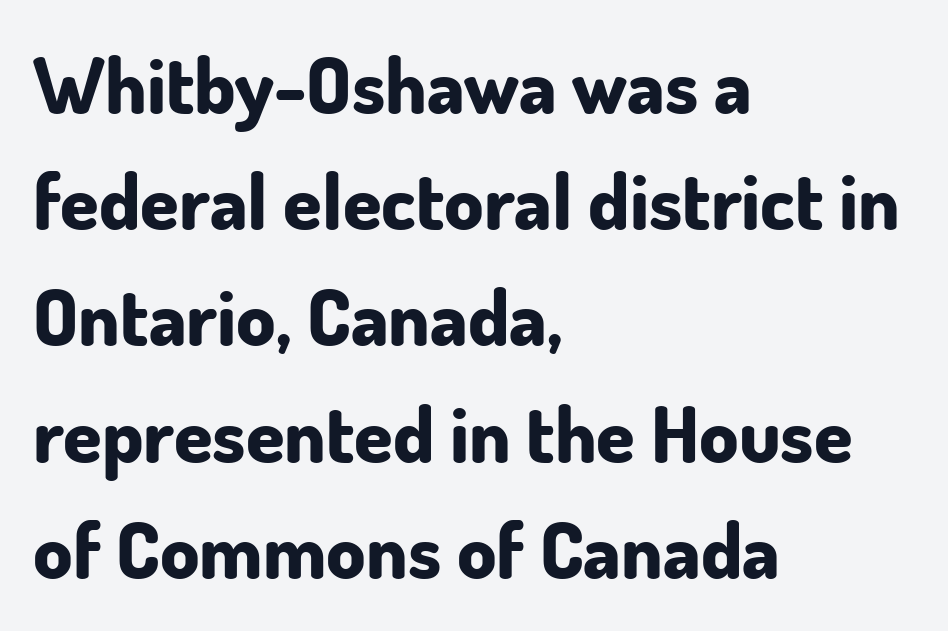
The image shows 78 px bold sans-serif type, upright; set left-aligned, normal line spacing (1.49x), normal letter spacing, not underlined; low stroke contrast and a small x-height.
